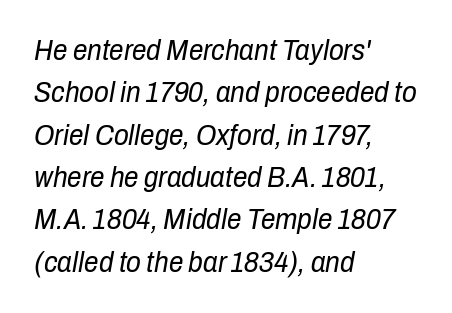
Q: Is the text bold? A: No.
Q: Is the text italic (slanted)? A: Yes, it leans right by about 10 degrees.
Q: Is the text underlined? A: No.
Q: How is the paragraph aligned? A: Left-aligned.
Q: Is the spacing between letters normal or unusually wide? A: Normal.
Q: Is the spacing between lines tight, normal or loose? A: Normal.
Q: Width (condensed, normal, or wide)? A: Condensed.
Q: Stroke contrast? A: Low.
Q: x-height? A: Medium.
Q: Monospaced? A: No.
